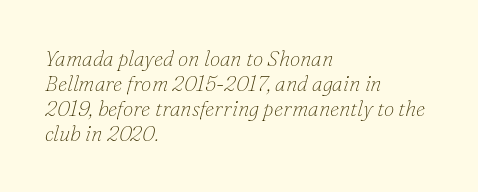
Q: Is the text bold? A: No.
Q: Is the text italic (slanted)? A: Yes, it leans right by about 16 degrees.
Q: Is the text underlined? A: No.
Q: How is the paragraph aligned? A: Left-aligned.
Q: Is the spacing between letters normal or unusually wide? A: Normal.
